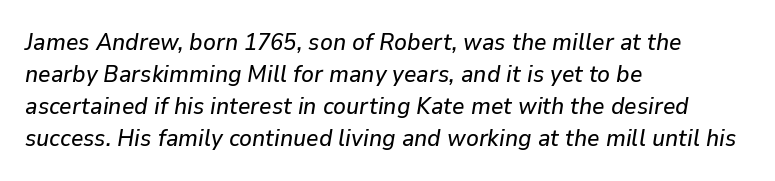
{"italic": "yes", "lean": "right", "slant_degrees": 9, "underline": "no", "align": "left", "line_spacing": "normal", "line_spacing_ratio": 1.34, "letter_spacing": "normal", "letter_spacing_em": 0.0, "glyph_px": 24}
